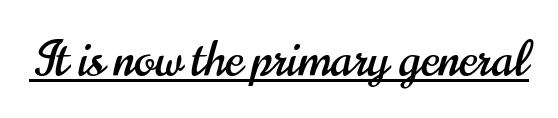
Glyph-to-glyph distance matches everyday printed text. Does a line run under the words? Yes, clearly. The face used here is proportionally spaced, like ordinary book or web type. A sans-serif font was chosen for this passage.
